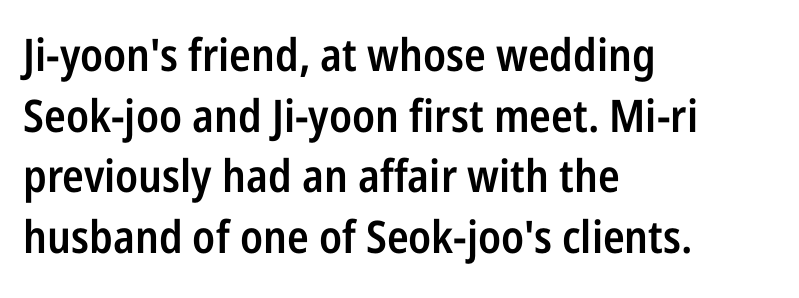
{"serif": "no", "italic": "no", "bold": "semi", "weight": "semibold", "width": "condensed", "stroke_contrast": "low", "x_height": "medium", "monospaced": "no", "underline": "no", "align": "left", "line_spacing": "normal", "line_spacing_ratio": 1.35, "letter_spacing": "normal", "letter_spacing_em": 0.0, "glyph_px": 45}
